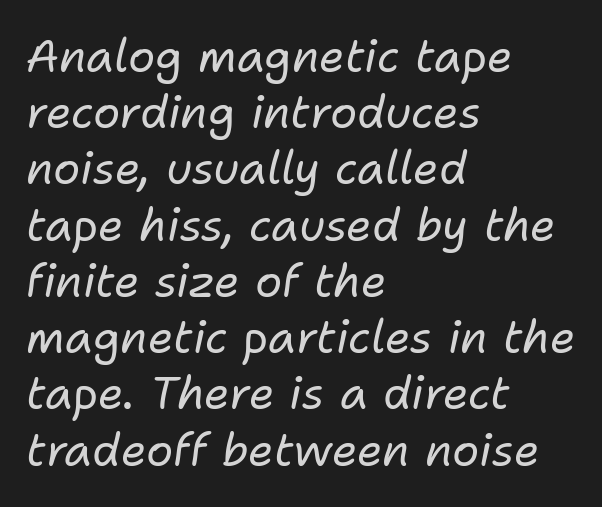
Just letters on the line, the space beneath them empty. Is this a heavy cut? Hardly; it is regular or lighter. This is oblique type, the kind used for emphasis or titles. These lines are rendered in a variable-pitch font. The block of text has a typical density, with ordinary space between rows. Between one letter and the next there's only the usual sliver of space.
